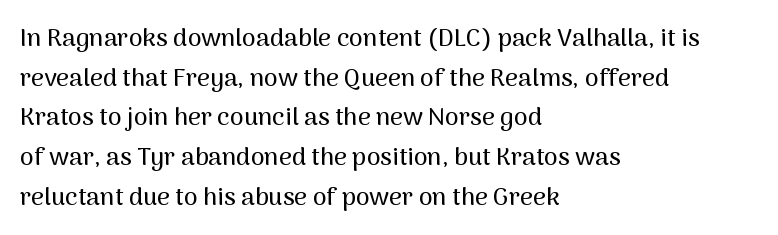
{"italic": "no", "underline": "no", "align": "left", "line_spacing": "normal", "line_spacing_ratio": 1.59, "letter_spacing": "normal", "letter_spacing_em": 0.0, "glyph_px": 25}
